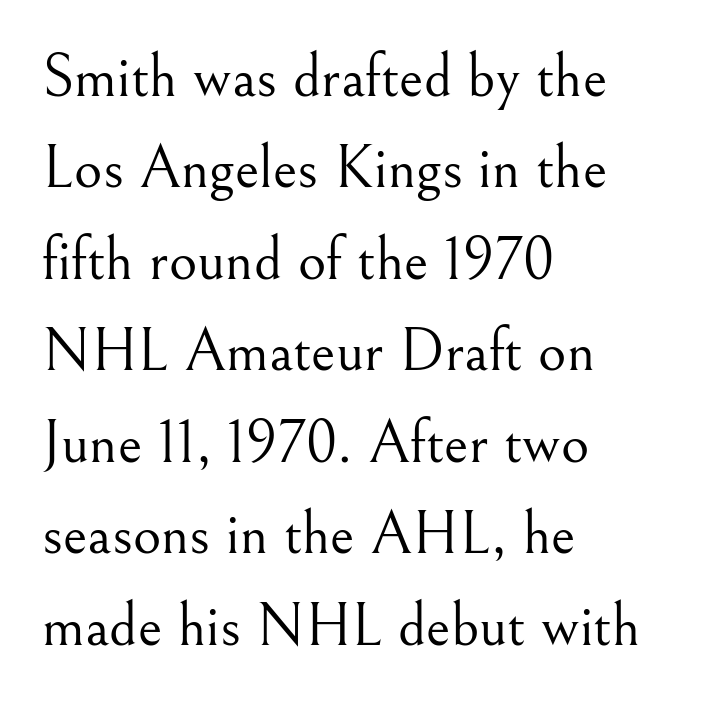
The cut favours lightness, reaching ordinary text weight at its darkest. The zone under the glyphs is completely vacant. I'd call this a serif setting — the letters wear small feet. The specimen reads as upright at a glance. Do the characters align in a grid? No, the font is proportional. Quick note: interline space is typical.
